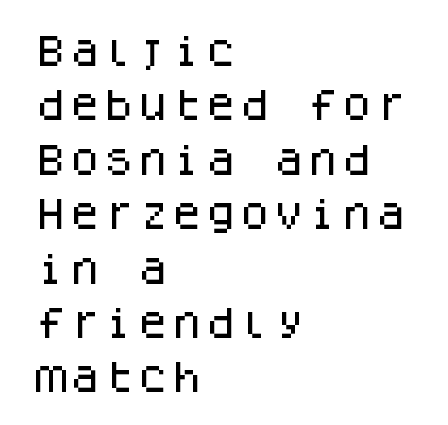
The image shows 34 px sans-serif type, upright, monospaced; set left-aligned, normal line spacing (1.6x), normal letter spacing, not underlined; low stroke contrast and a large x-height.
